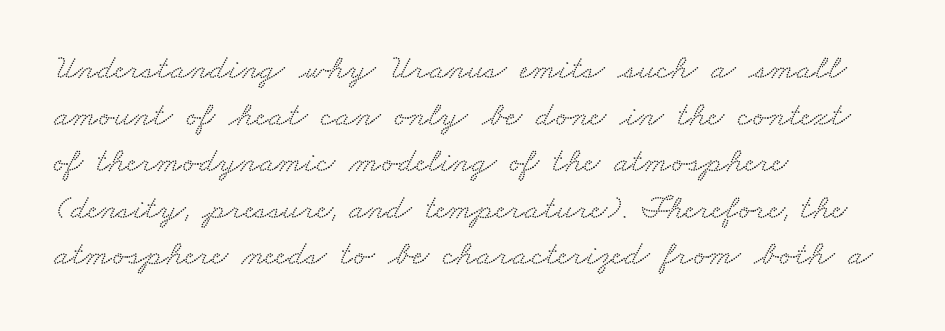
Q: Is the text underlined? A: No.
Q: How is the paragraph aligned? A: Left-aligned.
Q: Is the spacing between letters normal or unusually wide? A: Normal.
Q: Is the spacing between lines tight, normal or loose? A: Normal.
Q: Width (condensed, normal, or wide)? A: Wide.
Q: Stroke contrast? A: Low.
Q: x-height? A: Small.
Q: Monospaced? A: No.
